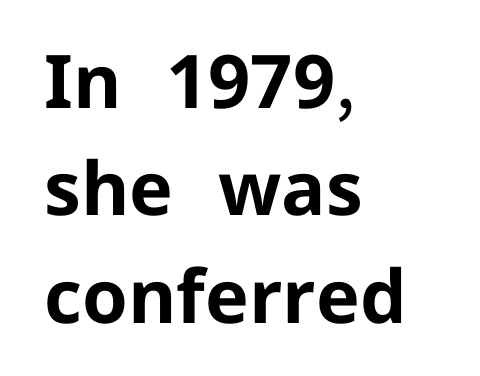
Q: Is the text bold? A: Yes.
Q: Is the text italic (slanted)? A: No, it is upright.
Q: Is the typeface a serif or a sans-serif typeface? A: Sans-serif.
Q: Is the text underlined? A: No.
Q: How is the paragraph aligned? A: Left-aligned.
Q: Is the spacing between letters normal or unusually wide? A: Normal.
Q: Is the spacing between lines tight, normal or loose? A: Normal.
Q: Width (condensed, normal, or wide)? A: Normal.
Q: Stroke contrast? A: Low.
Q: x-height? A: Medium.
Q: Monospaced? A: No.
